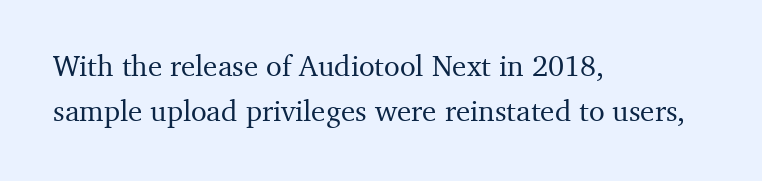
The image shows 29 px serif type, upright; set left-aligned, normal line spacing (1.55x), normal letter spacing, not underlined; medium stroke contrast and a medium x-height.
